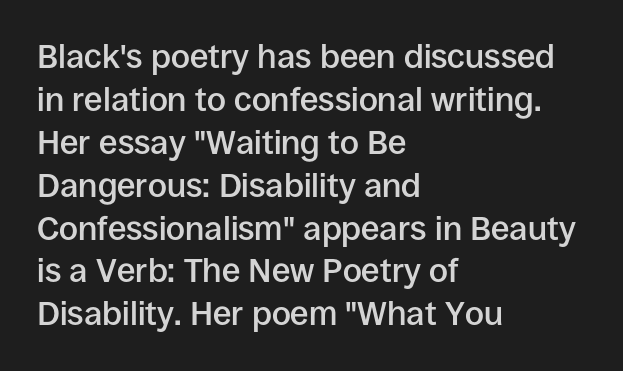
Q: Is the text bold? A: Semi-bold.
Q: Is the text italic (slanted)? A: No, it is upright.
Q: Is the typeface a serif or a sans-serif typeface? A: Sans-serif.
Q: Is the text underlined? A: No.
Q: How is the paragraph aligned? A: Left-aligned.
Q: Is the spacing between letters normal or unusually wide? A: Normal.
Q: Is the spacing between lines tight, normal or loose? A: Normal.
Q: Width (condensed, normal, or wide)? A: Normal.
Q: Stroke contrast? A: Low.
Q: x-height? A: Large.
Q: Monospaced? A: No.
